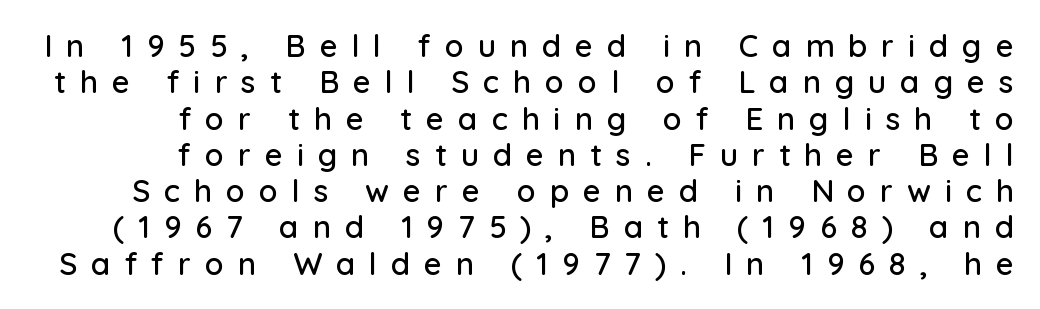
The image shows 31 px sans-serif type, upright; set right-aligned, line spacing 1.17x, unusually wide letter spacing (+0.45 em), not underlined; low stroke contrast and a medium x-height.
